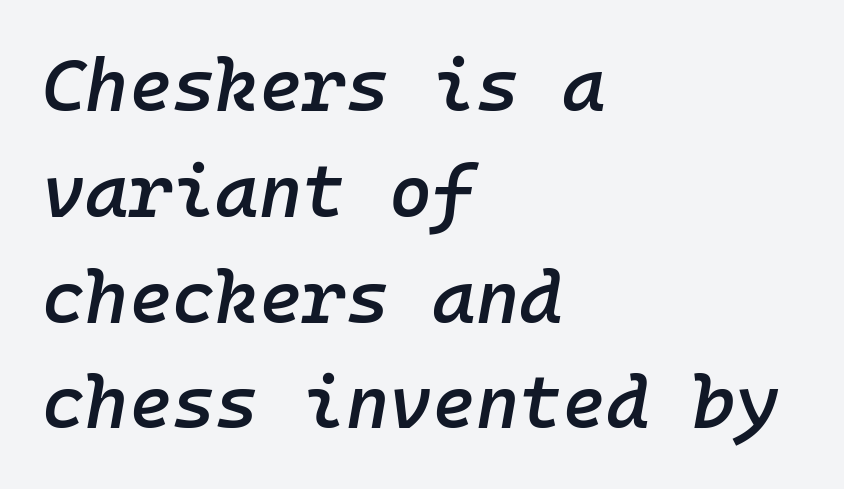
The image shows 74 px semibold type, italic (leaning right), monospaced; set left-aligned, normal line spacing (1.43x), normal letter spacing, not underlined; low stroke contrast and a medium x-height.
